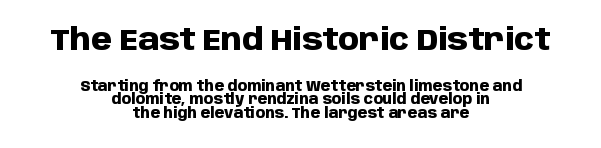
The image shows 30 px heavy sans-serif type, upright; set centered, tight line spacing (0.96x), normal letter spacing, not underlined; the first (top) block is 2.14x larger; low stroke contrast and a large x-height.
